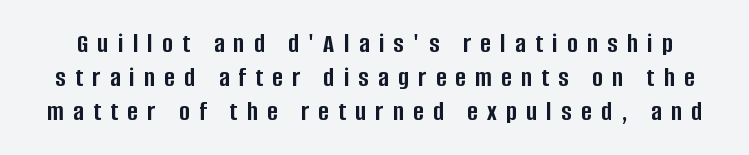
The image shows 28 px semibold, condensed sans-serif type, upright; set line spacing 1.21x, unusually wide letter spacing (+0.34 em), not underlined; low stroke contrast and a large x-height.
